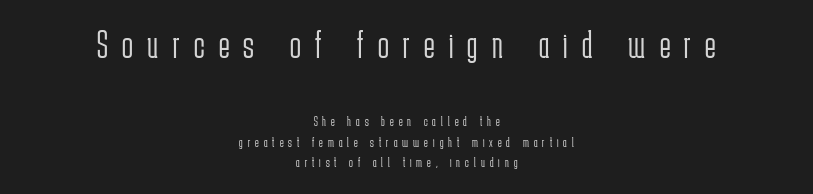
Q: Is the text bold? A: No.
Q: Is the text italic (slanted)? A: No, it is upright.
Q: Is the typeface a serif or a sans-serif typeface? A: Sans-serif.
Q: Is the text underlined? A: No.
Q: How is the paragraph aligned? A: Centered.
Q: Is the spacing between letters normal or unusually wide? A: Unusually wide.
Q: Is the spacing between lines tight, normal or loose? A: Normal.
Q: Which block of text is set in a larger size, the first (top) or the second (bottom)? A: The first (top) one.
Q: Width (condensed, normal, or wide)? A: Condensed.
Q: Stroke contrast? A: Low.
Q: x-height? A: Medium.
Q: Monospaced? A: No.
